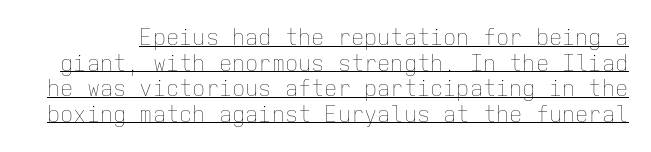
No heavy texture on the line: the type isn't bold. Look at the tracking — it's just the regular setting, nothing added. A typesetter would mark this as roman, not italic. Decoration check: the copy is underlined.
